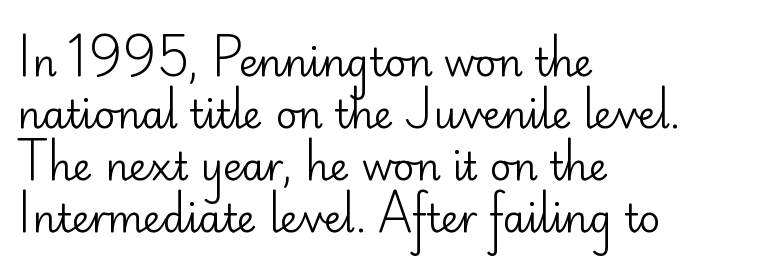
Q: Is the text bold? A: No.
Q: Is the text italic (slanted)? A: No, it is upright.
Q: Is the typeface a serif or a sans-serif typeface? A: Sans-serif.
Q: Is the text underlined? A: No.
Q: How is the paragraph aligned? A: Left-aligned.
Q: Is the spacing between letters normal or unusually wide? A: Normal.
Q: Is the spacing between lines tight, normal or loose? A: Normal.
Q: Width (condensed, normal, or wide)? A: Normal.
Q: Stroke contrast? A: Low.
Q: x-height? A: Small.
Q: Monospaced? A: No.
